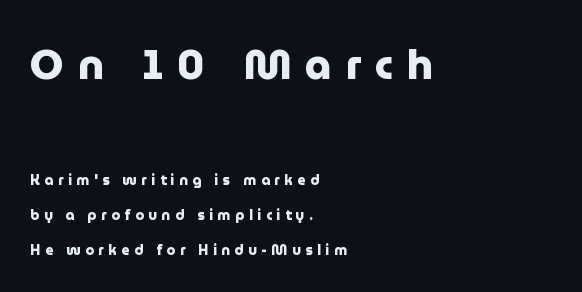
Proportional: the letters do not fall into vertical columns. Has an underline been added? It has not. Line beginnings align vertically; line endings do not. These two chunks differ in scale, with the top chunk taking the larger measure. The typeface chosen for these lines omits serifs. Typesetter's note: full bold, strokes at maximum text heaviness.
